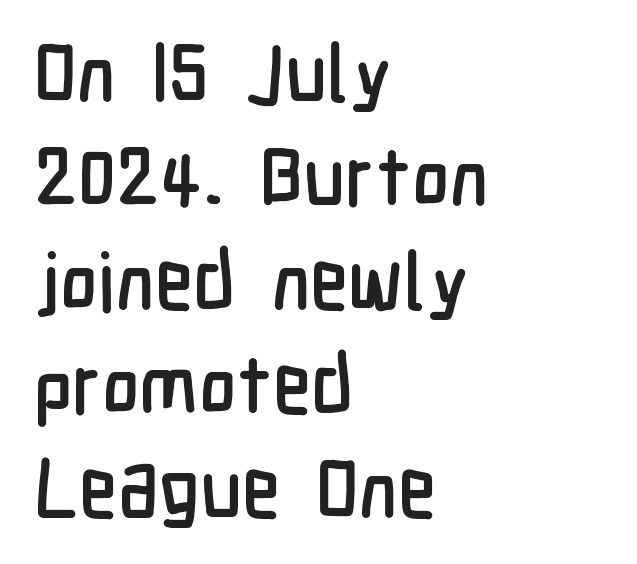
Tracking value appears to be zero — textbook default spacing. The leading is moderate, giving the passage an even texture. The setting favours the left margin, as ordinary paragraphs usually do. Think of a printed novel: that variable character pitch is what you see here.
